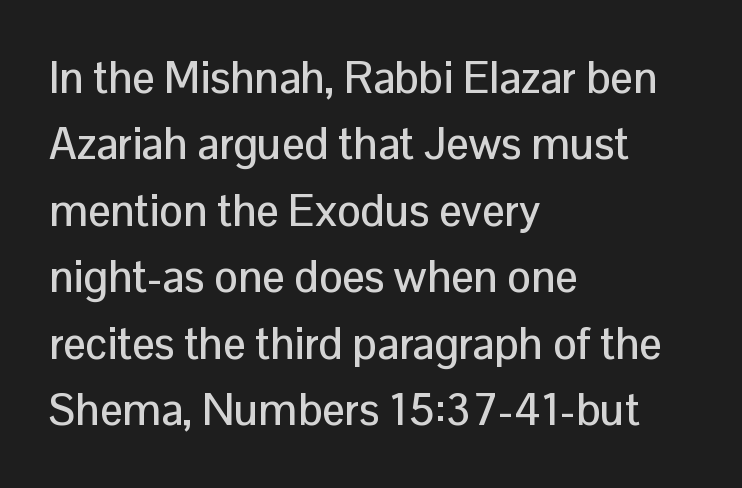
The image shows 44 px sans-serif type, upright; set left-aligned, normal line spacing (1.51x), normal letter spacing, not underlined; low stroke contrast and a medium x-height.
